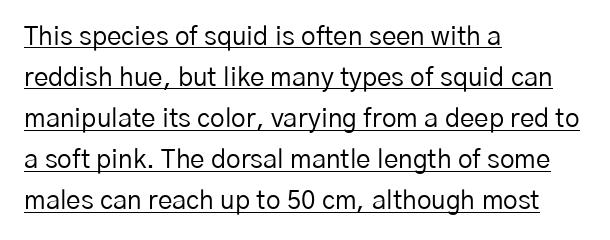
{"italic": "no", "bold": "no", "underline": "yes", "align": "left", "line_spacing": "normal", "line_spacing_ratio": 1.58, "letter_spacing": "normal", "letter_spacing_em": 0.0, "glyph_px": 26}
